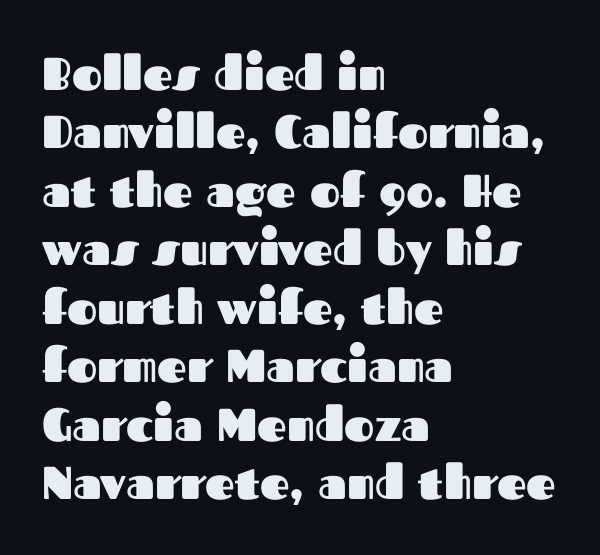
The image shows 46 px heavy sans-serif type, upright; set left-aligned, normal line spacing (1.27x), normal letter spacing, not underlined; medium stroke contrast and a medium x-height.
